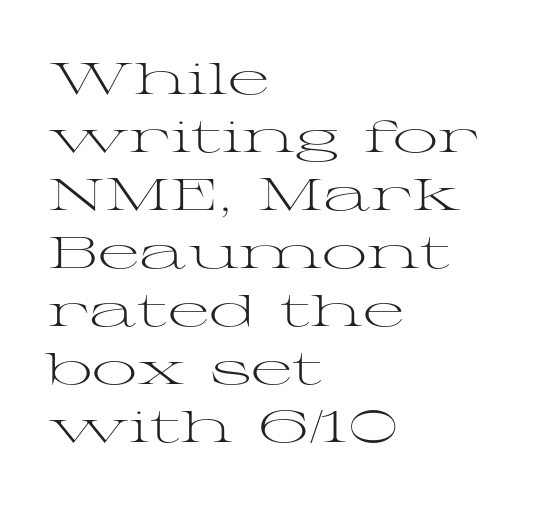
The image shows 45 px light, wide serif type, upright; set left-aligned, normal line spacing (1.29x), normal letter spacing, not underlined; medium stroke contrast and a medium x-height.
